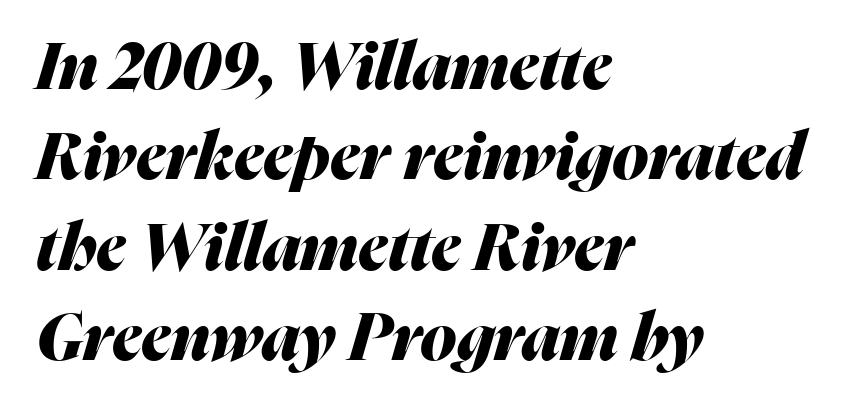
What's the leading like? Ordinary, nothing unusual. Words float on clear page, feet unadorned. Between one letter and the next there's only the usual sliver of space. The compositor pushed each line to the left boundary. Pretty heavy lettering here — definitely bold.
